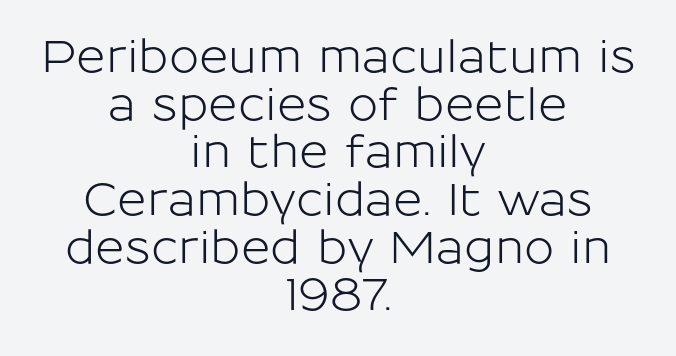
The image shows 45 px sans-serif type, upright; set centered, tight line spacing (1.06x), normal letter spacing, not underlined; low stroke contrast and a medium x-height.
